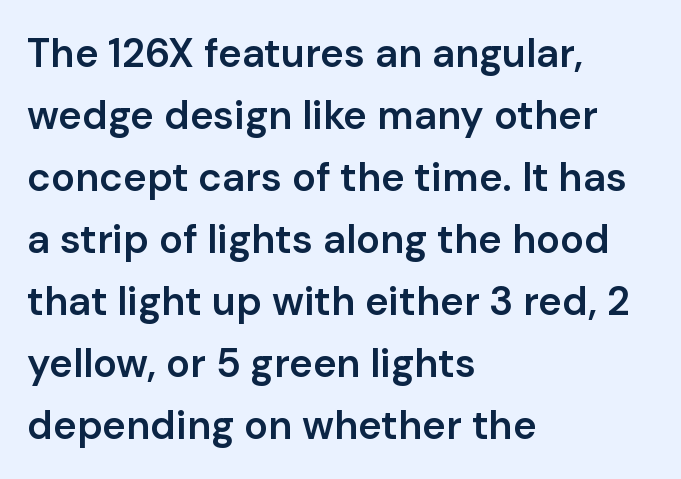
Has an underline been added? It has not. Do the characters align in a grid? No, the font is proportional. The lines in this sample share a left origin and differ only in where they stop. Words appear dense and cohesive because spacing is normal.
